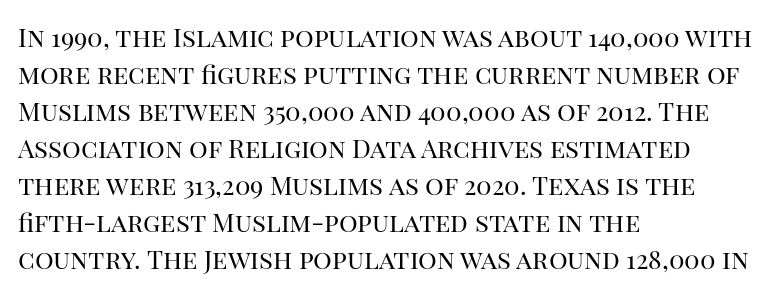
Q: Is the text bold? A: No.
Q: Is the text italic (slanted)? A: No, it is upright.
Q: Is the text underlined? A: No.
Q: How is the paragraph aligned? A: Left-aligned.
Q: Is the spacing between letters normal or unusually wide? A: Normal.
Q: Is the spacing between lines tight, normal or loose? A: Normal.
